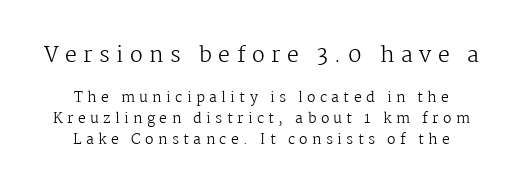
{"italic": "no", "bold": "no", "underline": "no", "align": "center", "line_spacing": "normal", "line_spacing_ratio": 1.5, "letter_spacing": "wide", "letter_spacing_em": 0.31, "larger_block": "first", "size_ratio": 1.5, "glyph_px": 21}
